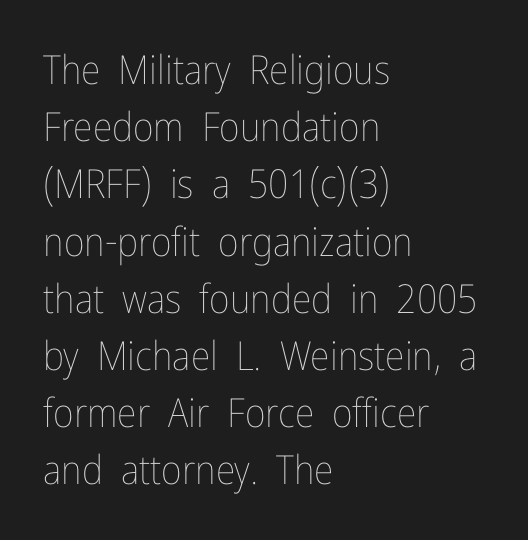
The image shows 40 px thin, condensed type, upright; set left-aligned, normal line spacing (1.43x), normal letter spacing, not underlined; low stroke contrast and a medium x-height.
